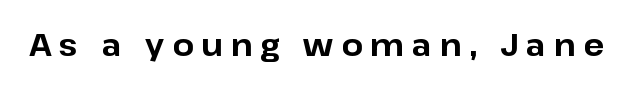
{"serif": "no", "italic": "no", "bold": "yes", "weight": "bold", "width": "normal", "stroke_contrast": "low", "x_height": "medium", "monospaced": "no", "underline": "no", "letter_spacing": "wide", "letter_spacing_em": 0.25, "glyph_px": 31}
